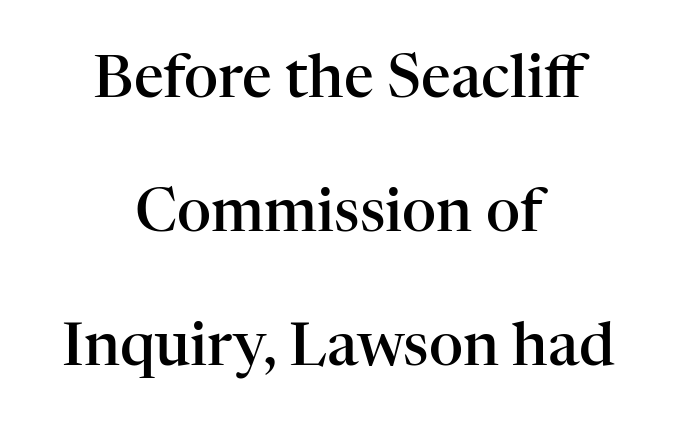
{"serif": "yes", "italic": "no", "bold": "semi", "weight": "semibold", "width": "normal", "stroke_contrast": "high", "x_height": "medium", "monospaced": "no", "underline": "no", "align": "center", "line_spacing": "loose", "line_spacing_ratio": 2.27, "letter_spacing": "normal", "letter_spacing_em": 0.0, "glyph_px": 59}
